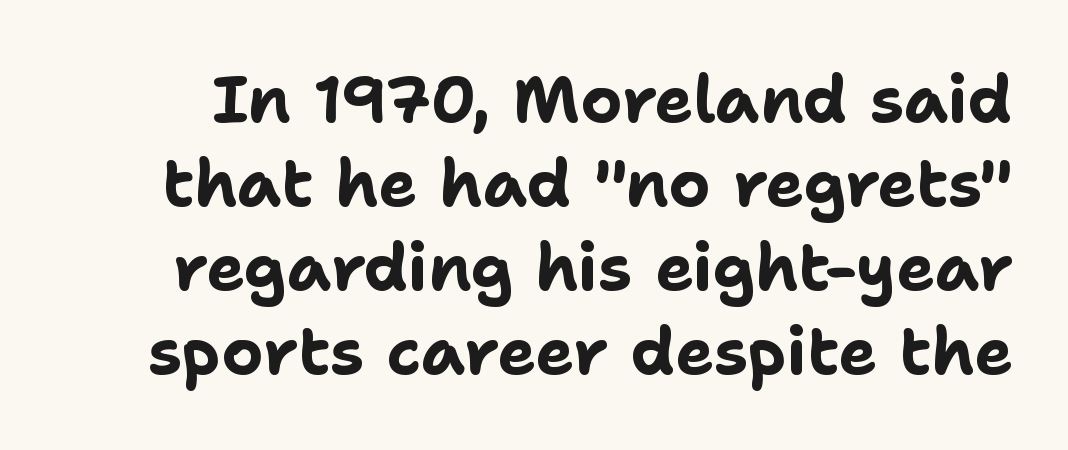
Q: Is the text bold? A: Yes.
Q: Is the text italic (slanted)? A: No, it is upright.
Q: Is the typeface a serif or a sans-serif typeface? A: Sans-serif.
Q: Is the text underlined? A: No.
Q: Is the spacing between letters normal or unusually wide? A: Normal.
Q: Is the spacing between lines tight, normal or loose? A: Normal.
Q: Width (condensed, normal, or wide)? A: Normal.
Q: Stroke contrast? A: Low.
Q: x-height? A: Medium.
Q: Monospaced? A: No.
